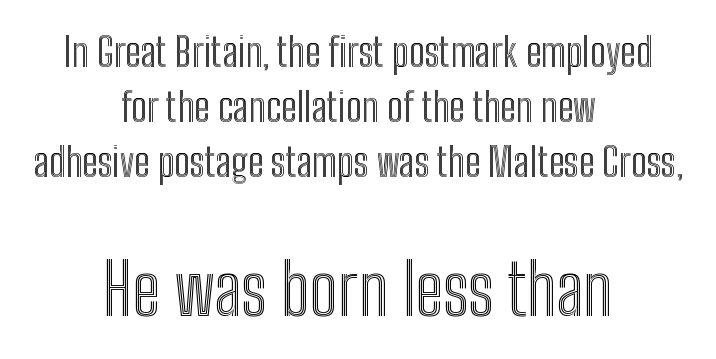
Notice how the passage keeps no hard edge, just a central spine. The passage shown is typed in a proportional face where columns would drift. Caption: standard tracking, unaltered. The words here are not underlined.
